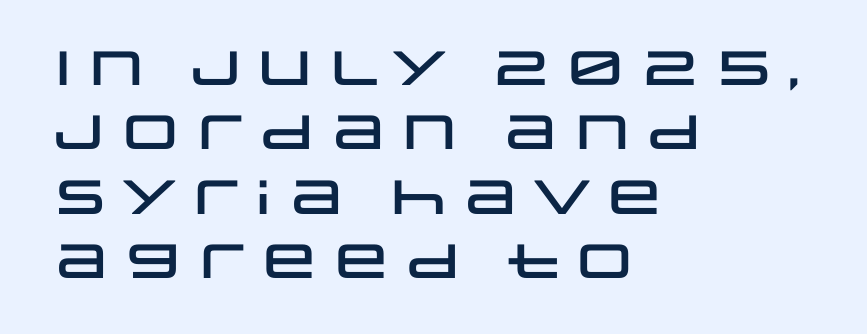
The image shows 48 px wide sans-serif type, upright; set left-aligned, normal line spacing (1.34x), normal letter spacing, not underlined; low stroke contrast and a large x-height.
